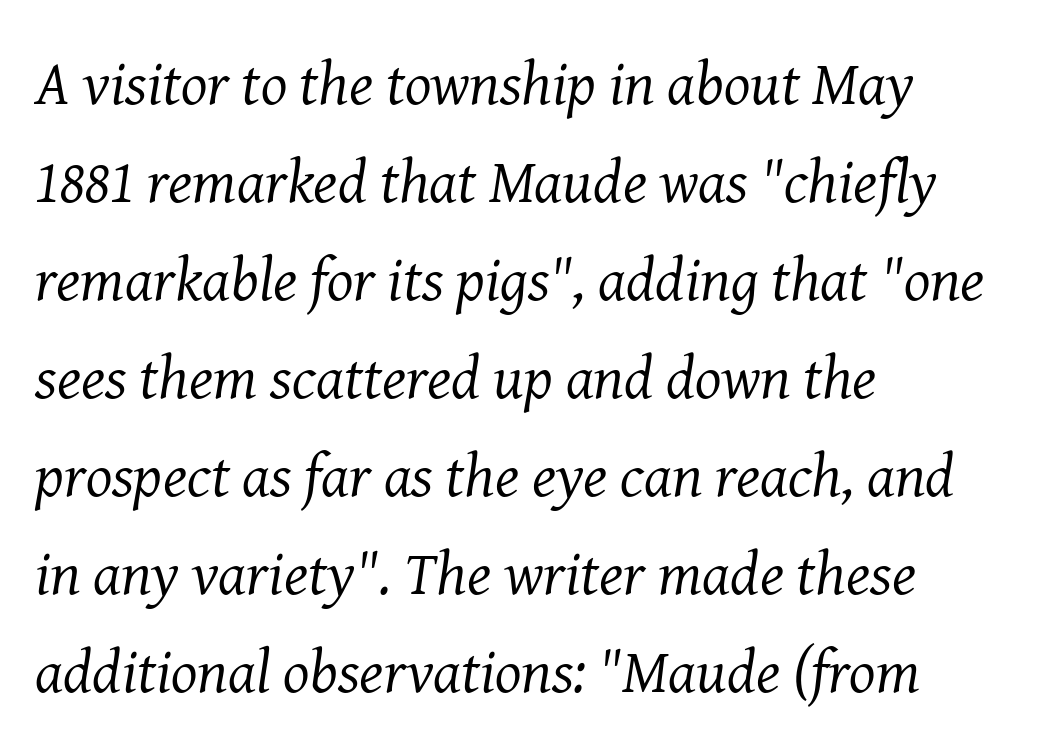
The image shows 62 px regular-weight serif type, italic (leaning right); set left-aligned, normal line spacing (1.58x), normal letter spacing, not underlined; medium stroke contrast and a medium x-height.
